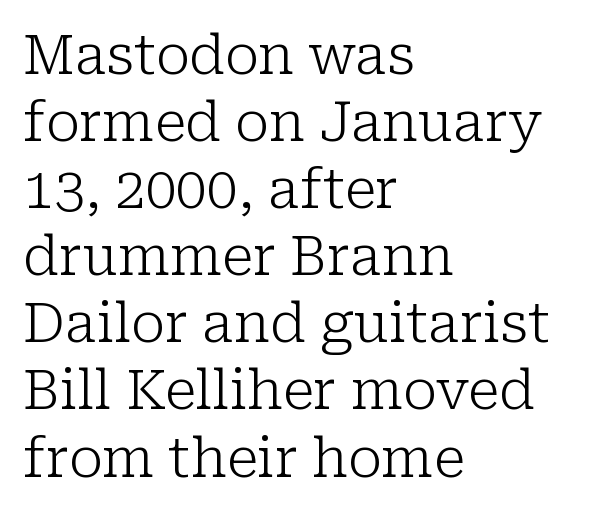
Each line starts at the same left margin while the right side varies. The type family on display is of the serif kind. Posture: vertical. The gaps between neighbouring characters are ordinary and unremarkable. Nothing heavy about these letters — not bold at all.
